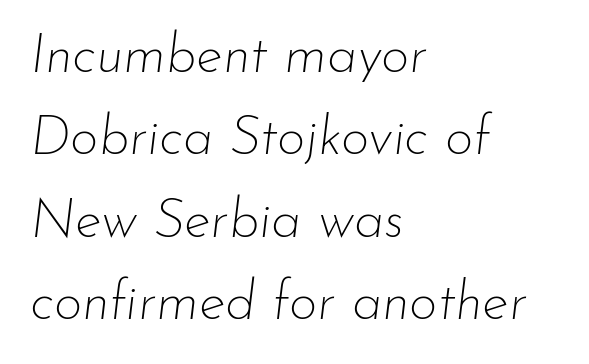
The image shows 55 px thin type, italic (leaning right); set left-aligned, normal line spacing (1.5x), normal letter spacing, not underlined; low stroke contrast and a small x-height.
